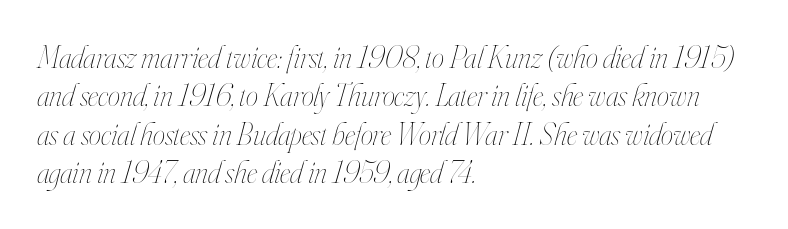
The image shows 31 px thin, condensed type, italic (leaning right); set left-aligned, line spacing 1.24x, normal letter spacing, not underlined; high stroke contrast and a small x-height.
